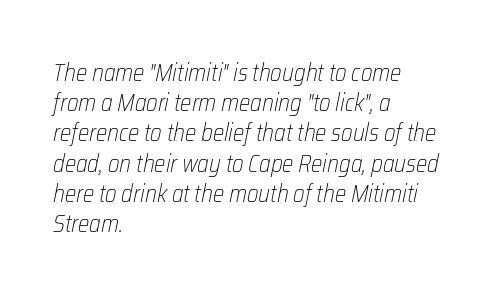
Q: Is the text bold? A: No.
Q: Is the text italic (slanted)? A: Yes, it leans right by about 12 degrees.
Q: Is the text underlined? A: No.
Q: How is the paragraph aligned? A: Left-aligned.
Q: Is the spacing between letters normal or unusually wide? A: Normal.
Q: Is the spacing between lines tight, normal or loose? A: Normal.
